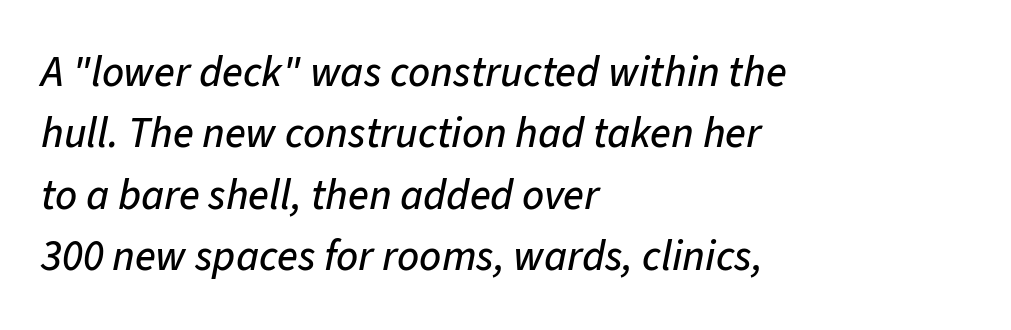
{"italic": "yes", "lean": "right", "slant_degrees": 11, "width": "normal", "stroke_contrast": "low", "x_height": "medium", "monospaced": "no", "underline": "no", "align": "left", "line_spacing": "normal", "line_spacing_ratio": 1.43, "letter_spacing": "normal", "letter_spacing_em": 0.0, "glyph_px": 43}
